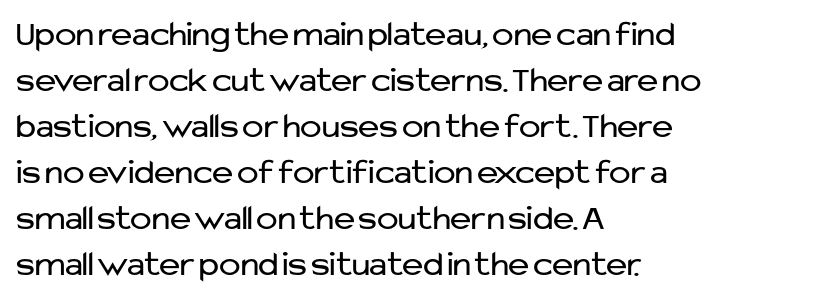
{"serif": "no", "italic": "no", "bold": "no", "weight": "regular", "width": "normal", "stroke_contrast": "low", "x_height": "medium", "monospaced": "no", "underline": "no", "align": "left", "line_spacing": "normal", "line_spacing_ratio": 1.28, "letter_spacing": "normal", "letter_spacing_em": 0.0, "glyph_px": 36}
